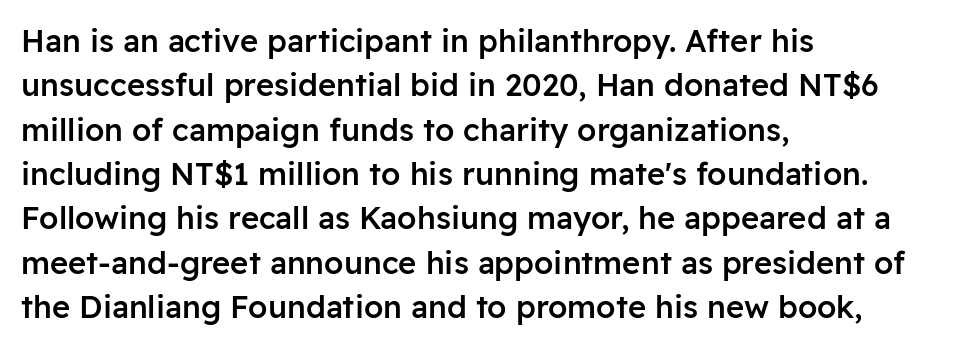
The passage shown is not underscored anywhere. How would I describe the line gaps? Plain and ordinary. These lines keep a tight, regular rhythm from letter to letter. The lettering holds an erect, upright posture throughout. A somewhat darkened texture: the type is semibold rather than bold.
